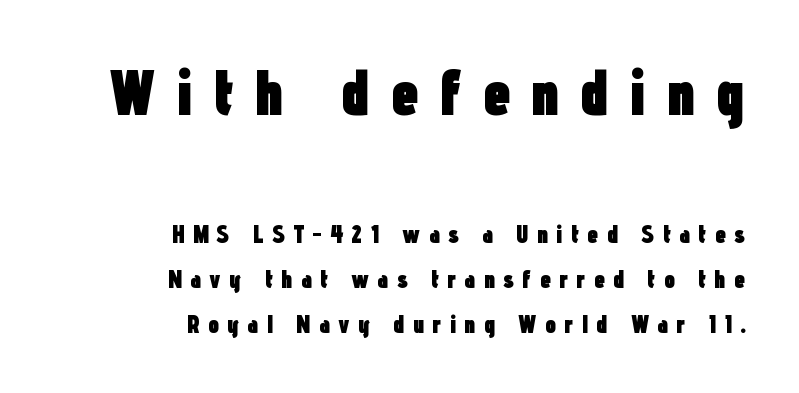
Q: Is the text bold? A: Yes.
Q: Is the text italic (slanted)? A: No, it is upright.
Q: Is the typeface a serif or a sans-serif typeface? A: Sans-serif.
Q: Is the text underlined? A: No.
Q: How is the paragraph aligned? A: Right-aligned.
Q: Is the spacing between letters normal or unusually wide? A: Unusually wide.
Q: Which block of text is set in a larger size, the first (top) or the second (bottom)? A: The first (top) one.
Q: Width (condensed, normal, or wide)? A: Condensed.
Q: Stroke contrast? A: Low.
Q: x-height? A: Medium.
Q: Monospaced? A: No.
